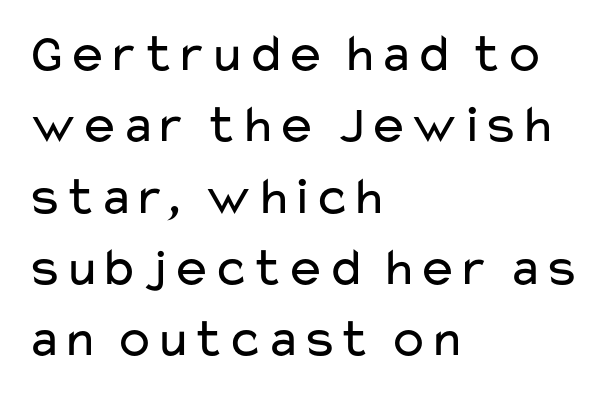
These lines sit exactly where default settings would place them. Each letter keeps its own natural width here, so spacing adapts to shape. Between one letter and the next there's only the usual sliver of space. Weight: in the light-to-regular range. This sample uses a sans-serif face.
